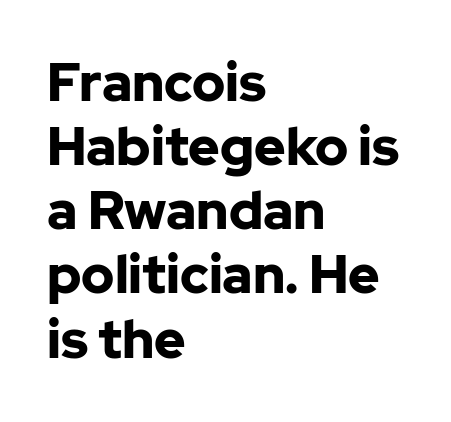
Q: Is the text bold? A: Yes.
Q: Is the text italic (slanted)? A: No, it is upright.
Q: Is the typeface a serif or a sans-serif typeface? A: Sans-serif.
Q: Is the text underlined? A: No.
Q: How is the paragraph aligned? A: Left-aligned.
Q: Is the spacing between letters normal or unusually wide? A: Normal.
Q: Width (condensed, normal, or wide)? A: Normal.
Q: Stroke contrast? A: Low.
Q: x-height? A: Medium.
Q: Monospaced? A: No.
